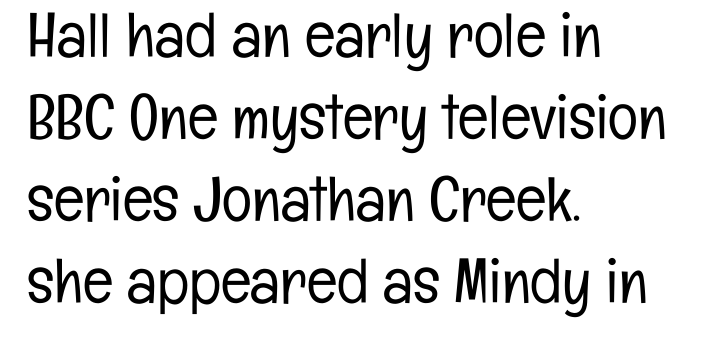
{"serif": "no", "italic": "no", "bold": "no", "weight": "light", "width": "condensed", "stroke_contrast": "low", "x_height": "medium", "monospaced": "no", "underline": "no", "align": "left", "line_spacing": "normal", "line_spacing_ratio": 1.3, "letter_spacing": "normal", "letter_spacing_em": 0.0, "glyph_px": 63}
